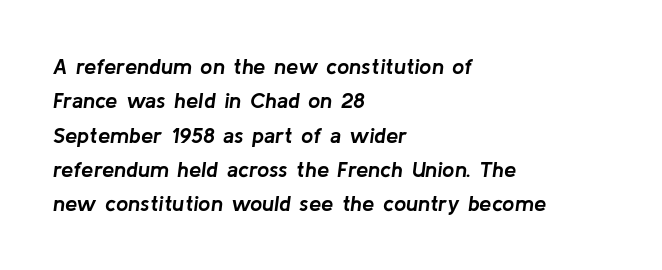
The image shows 22 px bold type, italic (leaning right); set left-aligned, normal line spacing (1.56x), normal letter spacing, not underlined.
